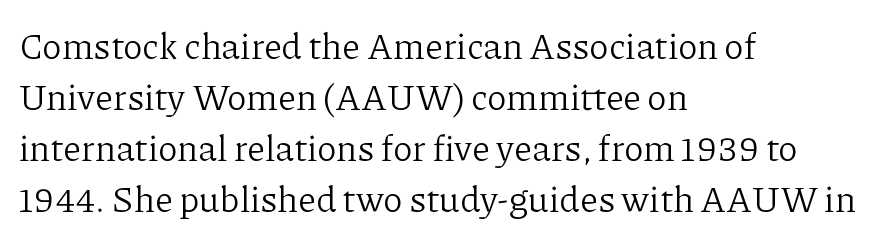
Q: Is the text bold? A: No.
Q: Is the text italic (slanted)? A: No, it is upright.
Q: Is the typeface a serif or a sans-serif typeface? A: Serif.
Q: Is the text underlined? A: No.
Q: How is the paragraph aligned? A: Left-aligned.
Q: Is the spacing between letters normal or unusually wide? A: Normal.
Q: Is the spacing between lines tight, normal or loose? A: Normal.
Q: Width (condensed, normal, or wide)? A: Normal.
Q: Stroke contrast? A: Low.
Q: x-height? A: Medium.
Q: Monospaced? A: No.
